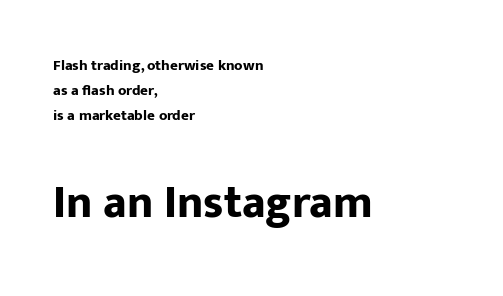
The image shows 46 px bold sans-serif type, upright; set left-aligned, normal line spacing (1.68x), normal letter spacing, not underlined; the second (bottom) block is 3.07x larger; low stroke contrast and a medium x-height.
